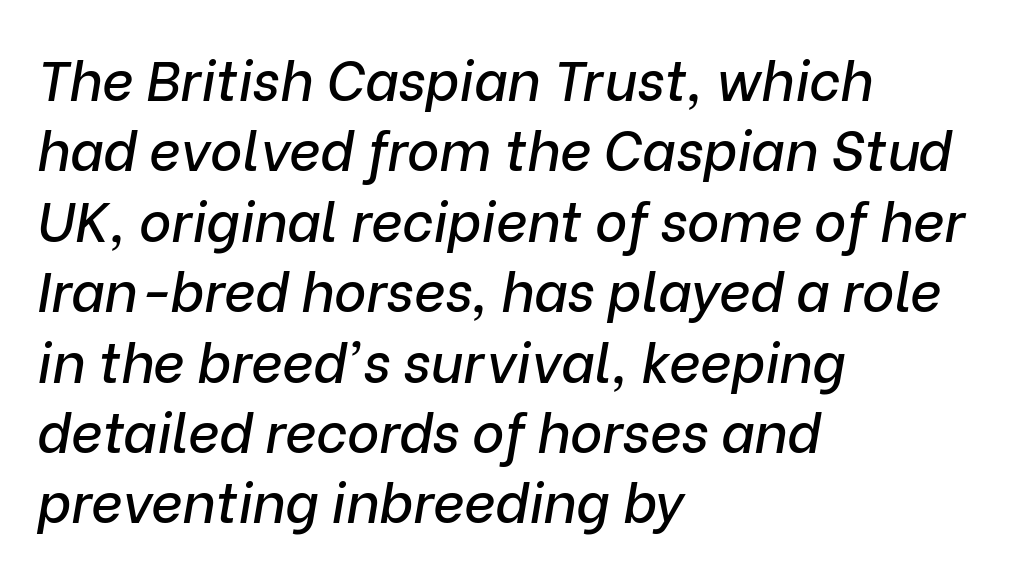
The image shows 55 px text type, italic (leaning right); set left-aligned, normal line spacing (1.28x), normal letter spacing, not underlined; low stroke contrast and a medium x-height.
